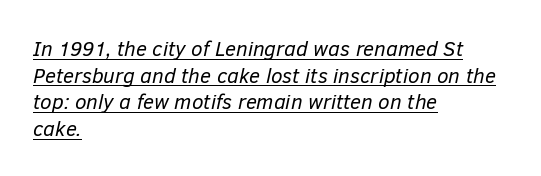
Notice how the passage keeps a crisp vertical edge on the left only. Baseline-to-baseline distance is the conventional proportion of letter height. Quick note: italic. Compared with undecorated copy, this sample adds a rule below the words. You could call the tracking neutral — neither tight nor loose. The weight would be labelled regular, book, light, or lighter still.
